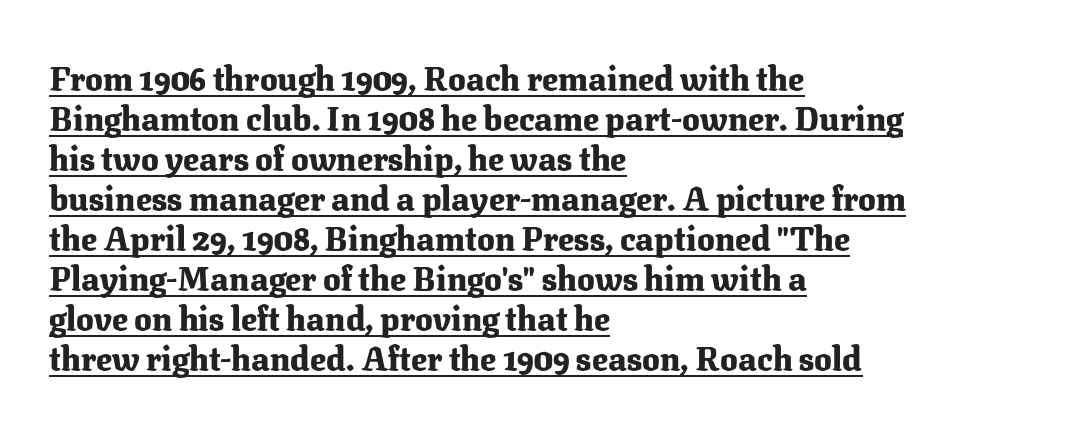
Q: Is the text bold? A: Yes.
Q: Is the text italic (slanted)? A: No, it is upright.
Q: Is the typeface a serif or a sans-serif typeface? A: Serif.
Q: Is the text underlined? A: Yes.
Q: How is the paragraph aligned? A: Left-aligned.
Q: Is the spacing between letters normal or unusually wide? A: Normal.
Q: Width (condensed, normal, or wide)? A: Normal.
Q: Stroke contrast? A: Medium.
Q: x-height? A: Medium.
Q: Monospaced? A: No.
